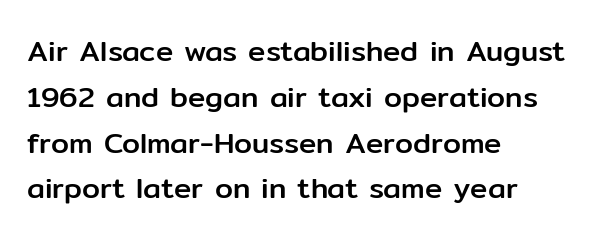
{"serif": "no", "italic": "no", "width": "normal", "stroke_contrast": "low", "x_height": "medium", "monospaced": "no", "underline": "no", "align": "left", "line_spacing": "normal", "line_spacing_ratio": 1.58, "letter_spacing": "normal", "letter_spacing_em": 0.0, "glyph_px": 29}
